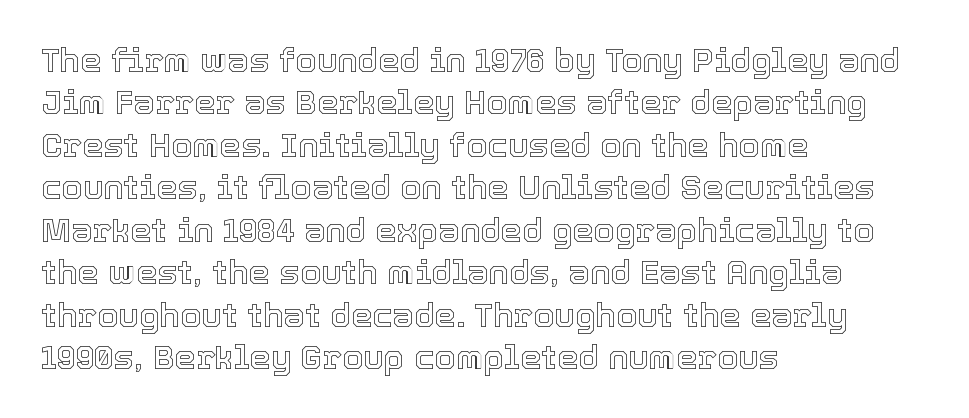
The image shows 34 px text type, upright; set left-aligned, normal line spacing (1.25x), normal letter spacing, not underlined; a medium x-height.
